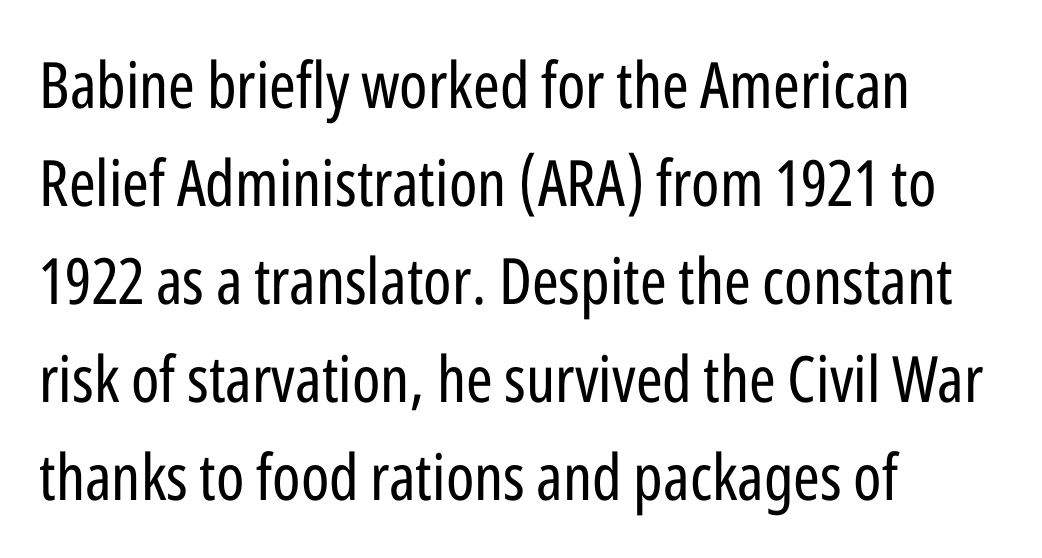
Q: Is the text bold? A: No.
Q: Is the text italic (slanted)? A: No, it is upright.
Q: Is the typeface a serif or a sans-serif typeface? A: Sans-serif.
Q: Is the text underlined? A: No.
Q: How is the paragraph aligned? A: Left-aligned.
Q: Is the spacing between letters normal or unusually wide? A: Normal.
Q: Is the spacing between lines tight, normal or loose? A: Normal.
Q: Width (condensed, normal, or wide)? A: Condensed.
Q: Stroke contrast? A: Low.
Q: x-height? A: Medium.
Q: Monospaced? A: No.
